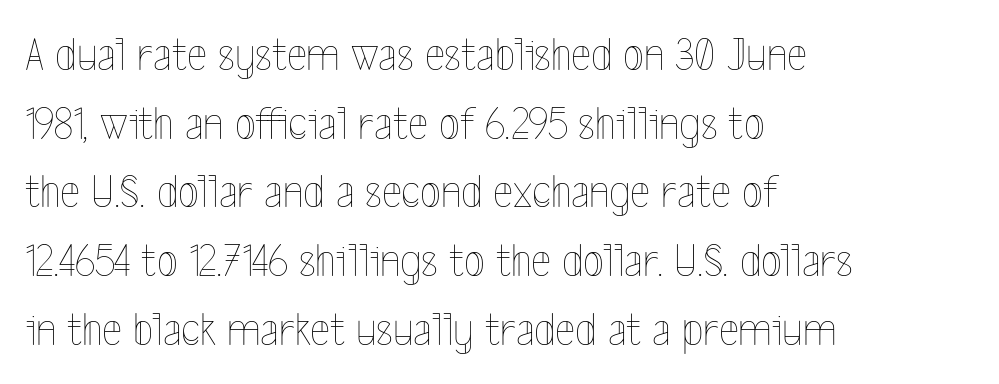
Q: Is the text bold? A: No.
Q: Is the text italic (slanted)? A: No, it is upright.
Q: Is the text underlined? A: No.
Q: How is the paragraph aligned? A: Left-aligned.
Q: Is the spacing between letters normal or unusually wide? A: Normal.
Q: Is the spacing between lines tight, normal or loose? A: Normal.
Q: Width (condensed, normal, or wide)? A: Condensed.
Q: x-height? A: Medium.
Q: Monospaced? A: No.
